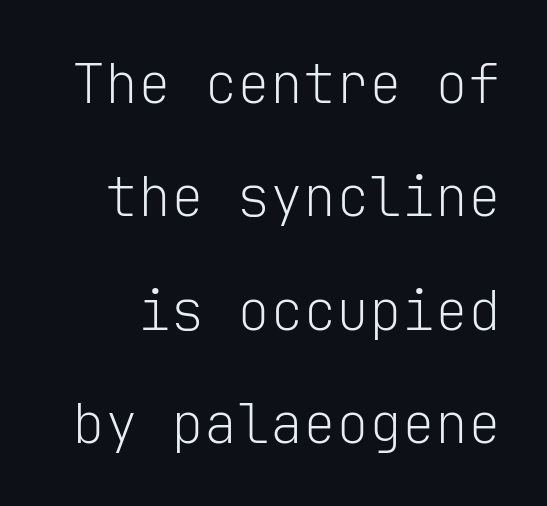
Fixed-width glyphs throughout — classic coding-font behaviour. The string is rendered with underlining switched off. Regarding leading, the lines here are spaced well apart. Tall strokes in this sample are plumb rather than angled.
